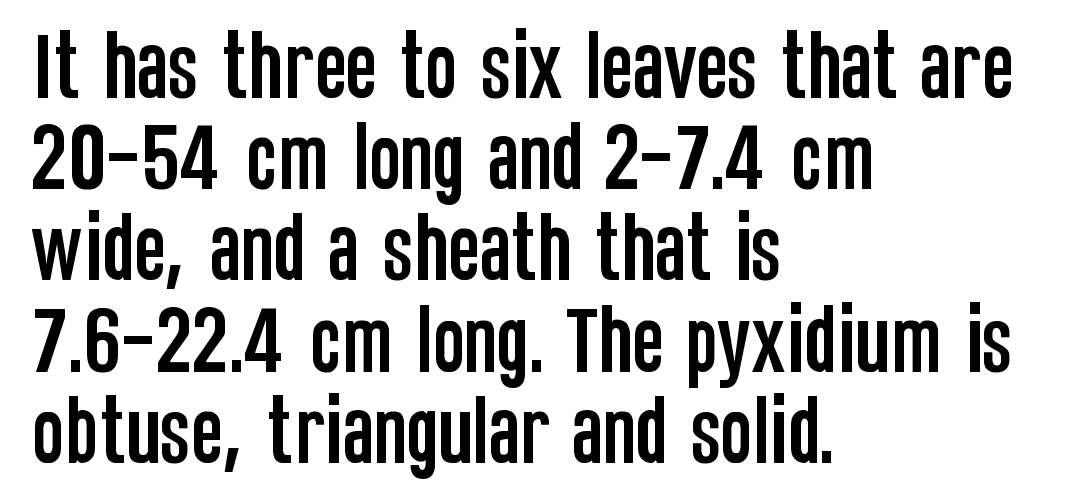
The passage shown has conventional tracking throughout. Is the block centered? No — it sits flush against the left margin. Upright lettering throughout. The passage shown is typed in a proportional face where columns would drift. Observe the absence of serifs on each vertical stroke in this sample. Glance below the letters and you will spot only blank space.
